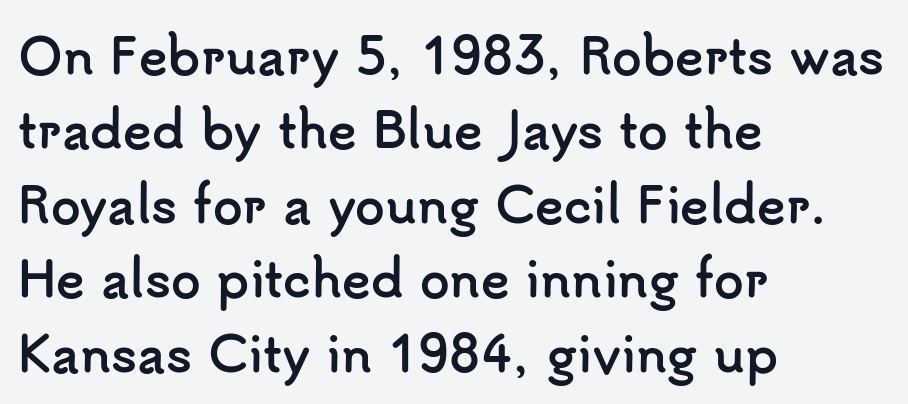
Heavy-handed strokes throughout: this text is bold. Is this a fixed-width face? No — the glyphs have proportional, varying widths. Alignment: flush left. Tracking here is standard; glyphs follow each other at the usual distance. The words here are not underlined.
